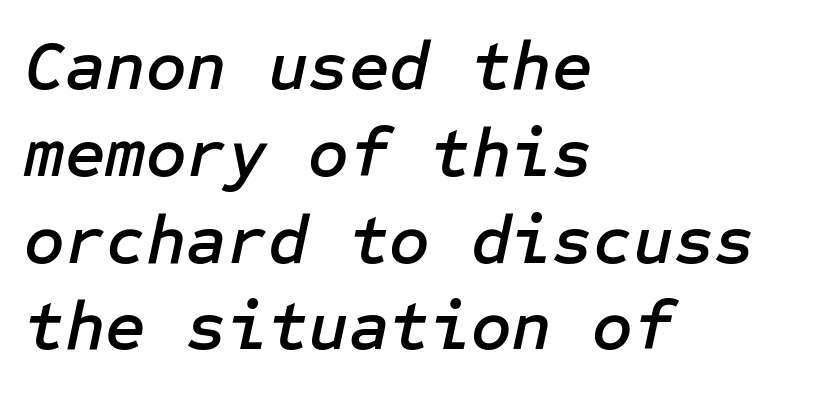
The image shows 70 px text type, italic (leaning right); set left-aligned, line spacing 1.24x, normal letter spacing, not underlined; low stroke contrast and a medium x-height.
